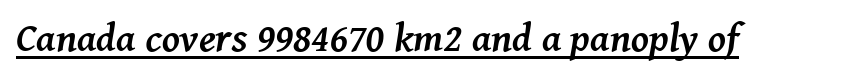
The image shows 40 px semibold serif type, italic (leaning right); set normal letter spacing, underlined; medium stroke contrast and a medium x-height.
